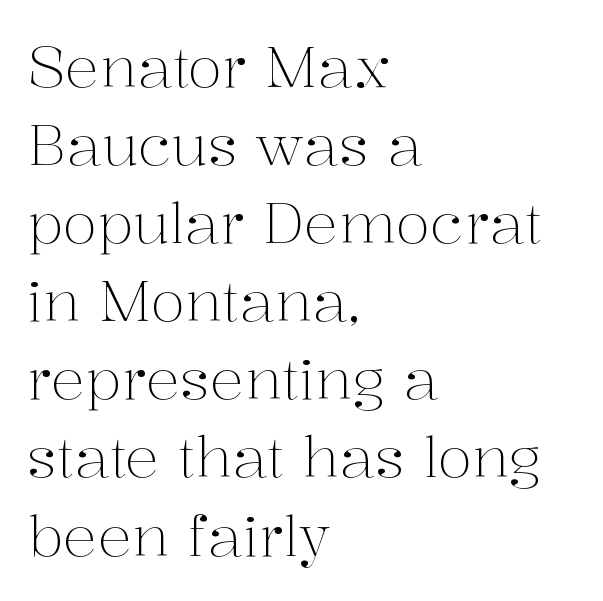
Q: Is the text bold? A: No.
Q: Is the text italic (slanted)? A: No, it is upright.
Q: Is the typeface a serif or a sans-serif typeface? A: Serif.
Q: Is the text underlined? A: No.
Q: How is the paragraph aligned? A: Left-aligned.
Q: Is the spacing between letters normal or unusually wide? A: Normal.
Q: Is the spacing between lines tight, normal or loose? A: Normal.
Q: Width (condensed, normal, or wide)? A: Normal.
Q: Stroke contrast? A: Medium.
Q: x-height? A: Medium.
Q: Monospaced? A: No.
